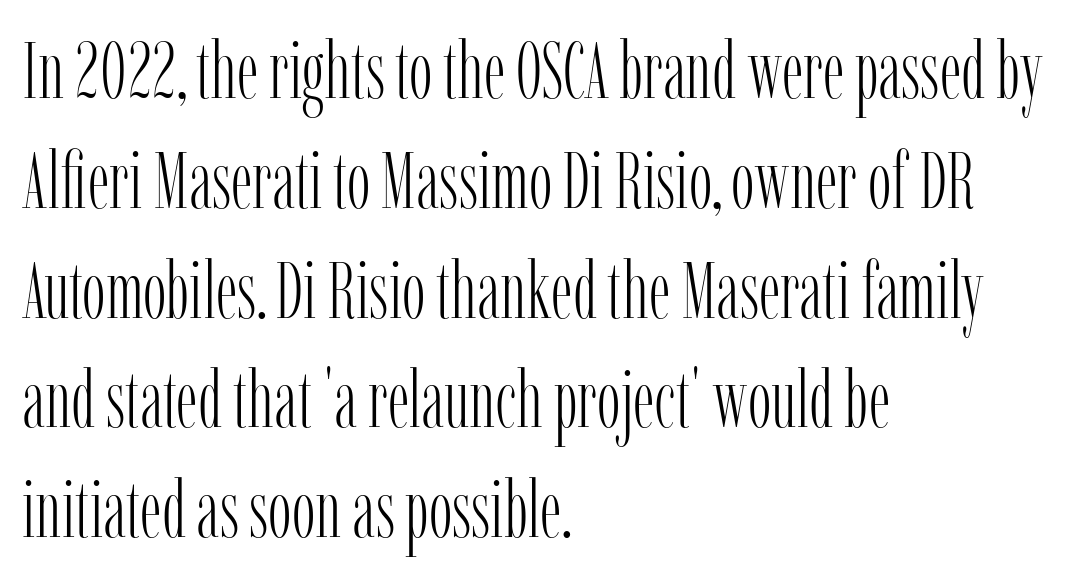
Q: Is the text bold? A: No.
Q: Is the text italic (slanted)? A: No, it is upright.
Q: Is the typeface a serif or a sans-serif typeface? A: Serif.
Q: Is the text underlined? A: No.
Q: How is the paragraph aligned? A: Left-aligned.
Q: Is the spacing between letters normal or unusually wide? A: Normal.
Q: Is the spacing between lines tight, normal or loose? A: Normal.
Q: Width (condensed, normal, or wide)? A: Condensed.
Q: Stroke contrast? A: Low.
Q: x-height? A: Medium.
Q: Monospaced? A: No.
